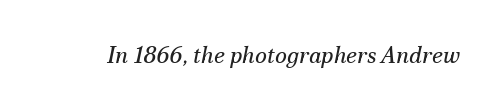
{"italic": "yes", "lean": "right", "slant_degrees": 12, "bold": "no", "underline": "no", "letter_spacing": "normal", "letter_spacing_em": 0.0, "glyph_px": 23}
